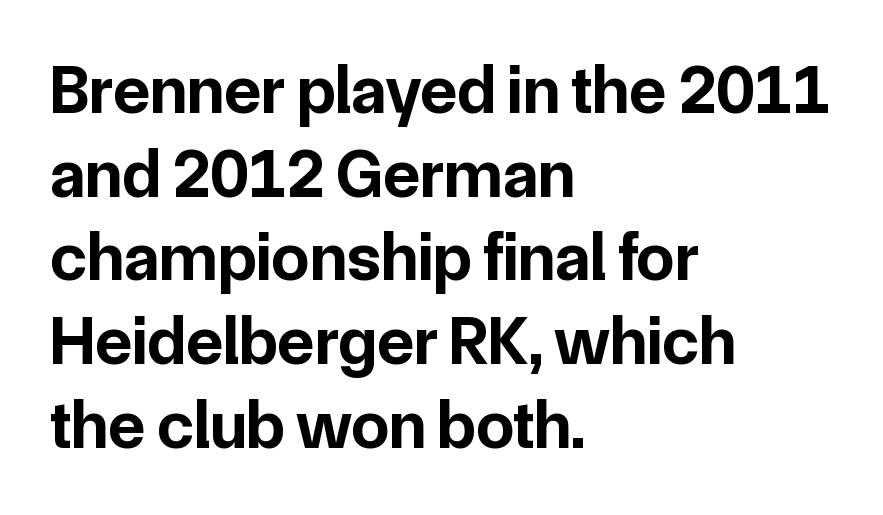
Emphasis by weight is at full strength: bold. Posture: straight, roman, zero tilt. I'd call this a sans setting — the letters go barefoot. Think of a printed novel: that variable character pitch is what you see here.
